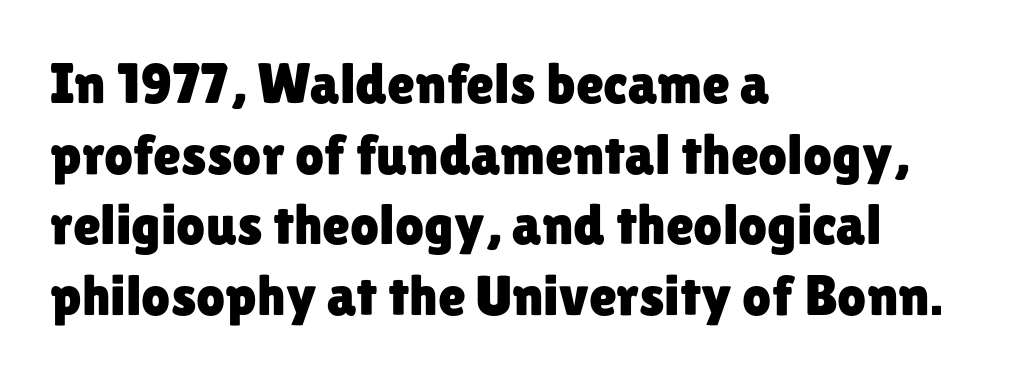
Q: Is the text italic (slanted)? A: No, it is upright.
Q: Is the typeface a serif or a sans-serif typeface? A: Sans-serif.
Q: Is the text underlined? A: No.
Q: How is the paragraph aligned? A: Left-aligned.
Q: Is the spacing between letters normal or unusually wide? A: Normal.
Q: Width (condensed, normal, or wide)? A: Normal.
Q: Stroke contrast? A: Low.
Q: x-height? A: Medium.
Q: Monospaced? A: No.
